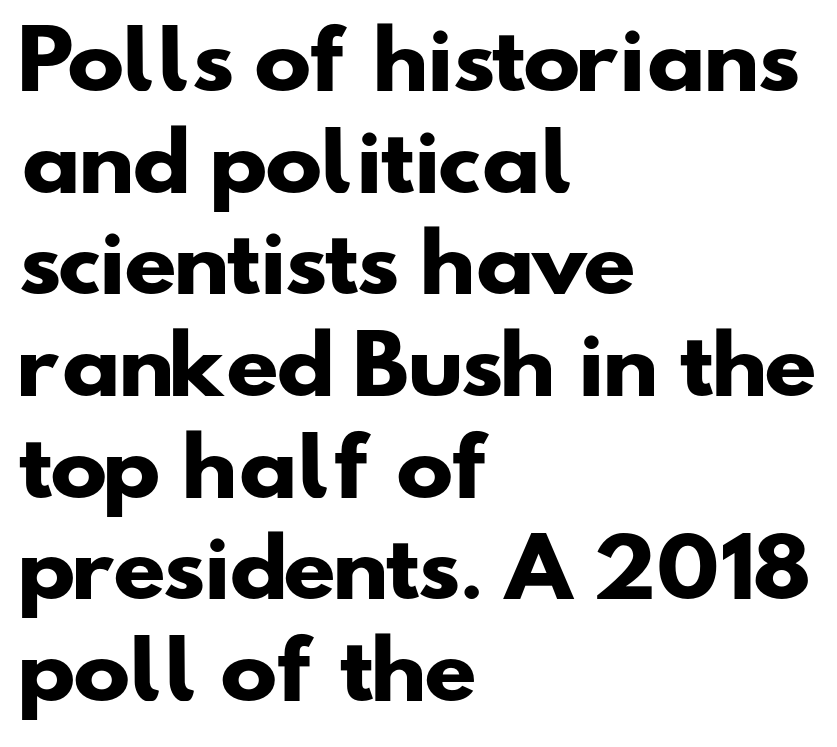
Q: Is the text bold? A: Yes.
Q: Is the typeface a serif or a sans-serif typeface? A: Sans-serif.
Q: Is the text underlined? A: No.
Q: How is the paragraph aligned? A: Left-aligned.
Q: Is the spacing between letters normal or unusually wide? A: Normal.
Q: Is the spacing between lines tight, normal or loose? A: Normal.
Q: Width (condensed, normal, or wide)? A: Wide.
Q: Stroke contrast? A: Low.
Q: x-height? A: Small.
Q: Monospaced? A: No.
